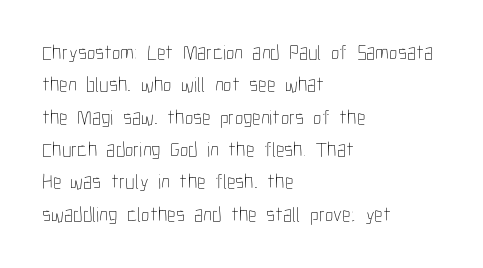
{"italic": "no", "bold": "no", "underline": "no", "align": "left", "line_spacing": "normal", "line_spacing_ratio": 1.54, "letter_spacing": "normal", "letter_spacing_em": 0.0, "glyph_px": 21}
